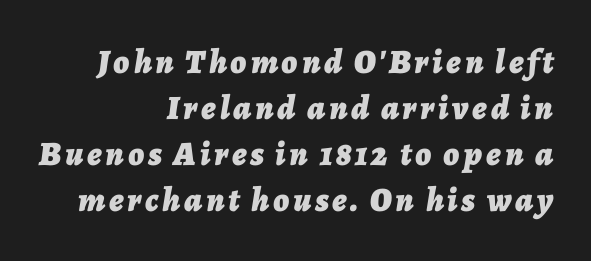
Right-aligned paragraph, ragged on the left. Looking at the ascenders, they clearly lean. Set as a true bold cut, around the 700 mark. Each letter keeps its own natural width here, so spacing adapts to shape. Type without underlining.
